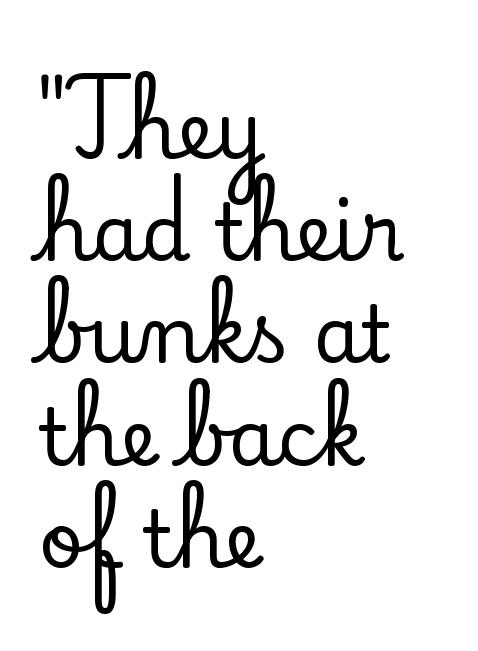
{"serif": "yes", "italic": "no", "width": "normal", "stroke_contrast": "low", "x_height": "small", "monospaced": "no", "underline": "no", "align": "left", "line_spacing": "normal", "line_spacing_ratio": 1.31, "letter_spacing": "normal", "letter_spacing_em": 0.0, "glyph_px": 78}
